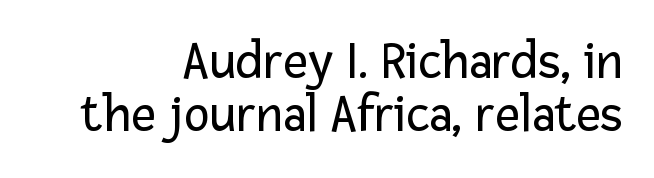
Any mark beneath the type? The region is blank. Unlike a traditional serif, this face leaves its strokes unadorned. The typesetter chose a ragged-left arrangement here. Is this a heavy cut? Hardly; it is regular or lighter. If you measured baseline to baseline, you'd find a short distance.
